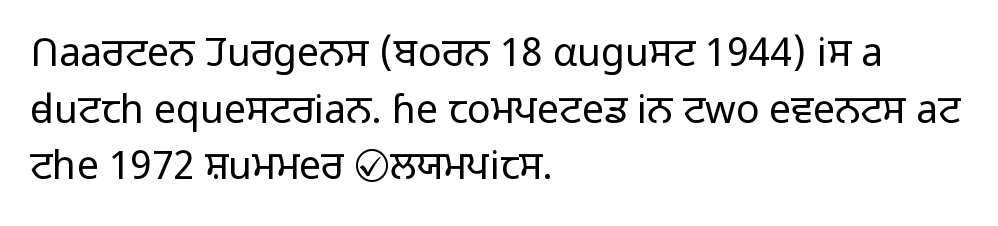
The image shows 39 px light sans-serif type, upright; set left-aligned, normal line spacing (1.45x), normal letter spacing, not underlined; low stroke contrast and a medium x-height.
